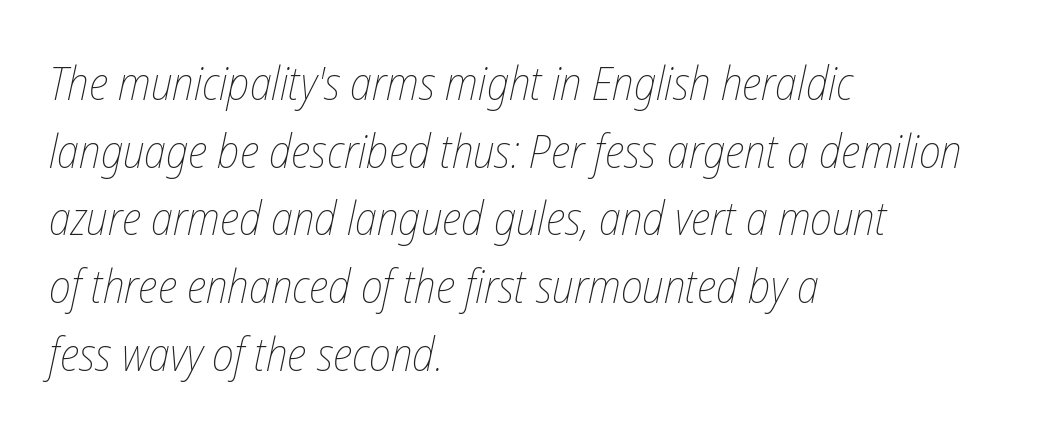
{"italic": "yes", "lean": "right", "slant_degrees": 12, "bold": "no", "weight": "thin", "width": "condensed", "stroke_contrast": "low", "x_height": "medium", "monospaced": "no", "underline": "no", "align": "left", "line_spacing": "normal", "line_spacing_ratio": 1.44, "letter_spacing": "normal", "letter_spacing_em": 0.0, "glyph_px": 47}
